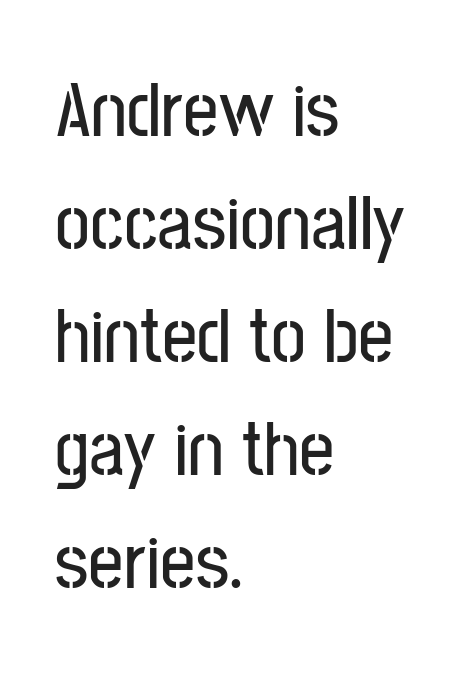
This is the regular roman posture of the typeface. Between one letter and the next there's only the usual sliver of space. The lines in this sample share a left origin and differ only in where they stop. Note the varied advance widths — an 'i' is clearly narrower than an 'm'. Any mark beneath the type? The region is blank.
